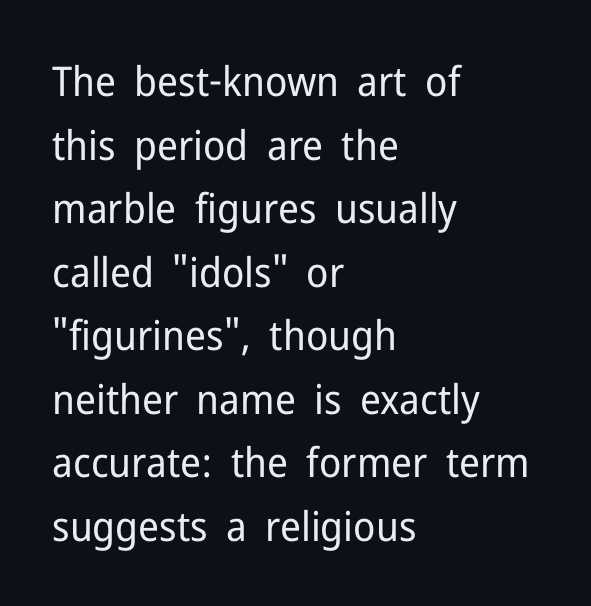
Q: Is the text bold? A: No.
Q: Is the text italic (slanted)? A: No, it is upright.
Q: Is the typeface a serif or a sans-serif typeface? A: Sans-serif.
Q: Is the text underlined? A: No.
Q: How is the paragraph aligned? A: Left-aligned.
Q: Is the spacing between letters normal or unusually wide? A: Normal.
Q: Is the spacing between lines tight, normal or loose? A: Normal.
Q: Width (condensed, normal, or wide)? A: Normal.
Q: Stroke contrast? A: Low.
Q: x-height? A: Medium.
Q: Monospaced? A: No.
